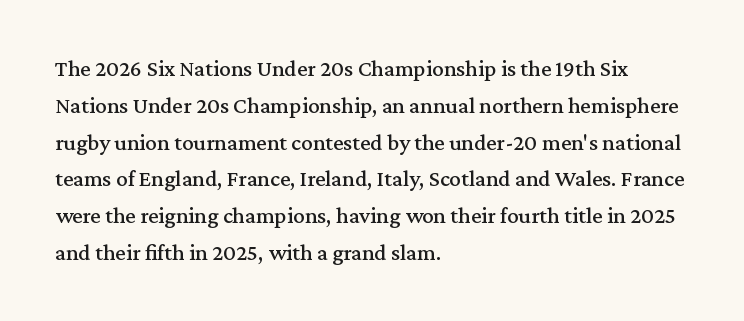
Every character sits straight up, as roman type does. Where is the straight margin? On the left. The rendering uses a moderate line-height, typical for paragraphs. Just letters on the line, the space beneath them empty. Compared with typical body copy, the letter spacing here is the same.
